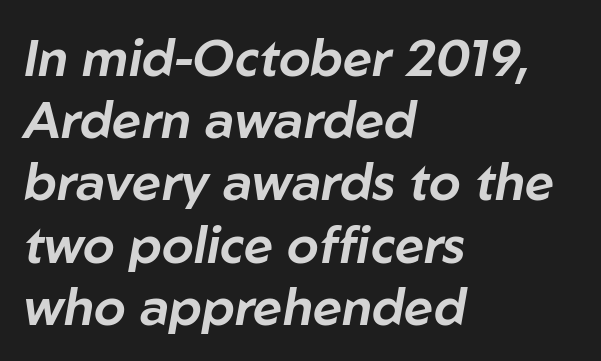
Does the lettering tilt? It does — this is italic. The rendering uses natural spacing where letterforms have individual widths. The area under the type is left untouched. Default kerning and tracking; the words read as compact shapes. Horizontal alignment here is leftward, the default for most running prose.
